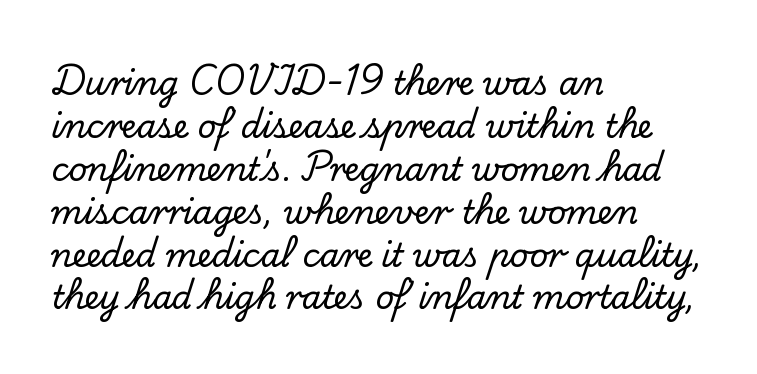
Q: Is the text italic (slanted)? A: Yes.
Q: Is the typeface a serif or a sans-serif typeface? A: Serif.
Q: Is the text underlined? A: No.
Q: How is the paragraph aligned? A: Left-aligned.
Q: Is the spacing between letters normal or unusually wide? A: Normal.
Q: Is the spacing between lines tight, normal or loose? A: Normal.
Q: Width (condensed, normal, or wide)? A: Normal.
Q: Stroke contrast? A: Low.
Q: x-height? A: Small.
Q: Monospaced? A: No.
